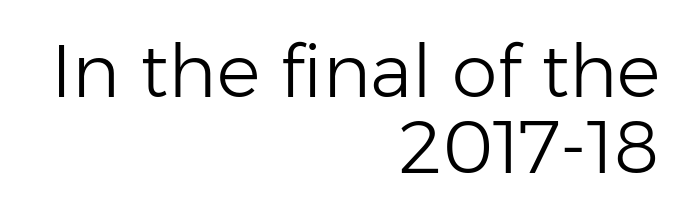
Q: Is the text bold? A: No.
Q: Is the text italic (slanted)? A: No, it is upright.
Q: Is the typeface a serif or a sans-serif typeface? A: Sans-serif.
Q: Is the text underlined? A: No.
Q: How is the paragraph aligned? A: Right-aligned.
Q: Is the spacing between letters normal or unusually wide? A: Normal.
Q: Is the spacing between lines tight, normal or loose? A: Tight.
Q: Width (condensed, normal, or wide)? A: Normal.
Q: Stroke contrast? A: Low.
Q: x-height? A: Medium.
Q: Monospaced? A: No.
